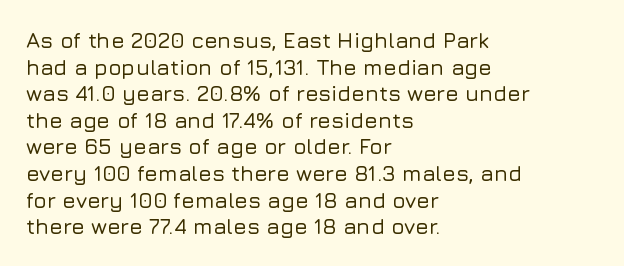
The image shows 22 px text type, upright; set left-aligned, line spacing 1.21x, normal letter spacing, not underlined.
